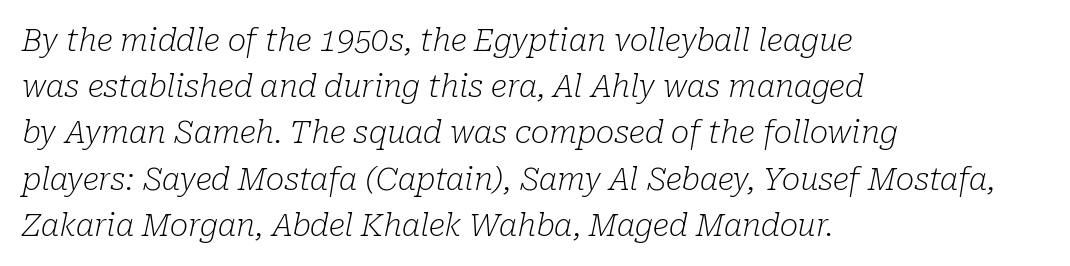
Q: Is the text bold? A: No.
Q: Is the text italic (slanted)? A: Yes, it leans right by about 10 degrees.
Q: Is the typeface a serif or a sans-serif typeface? A: Serif.
Q: Is the text underlined? A: No.
Q: How is the paragraph aligned? A: Left-aligned.
Q: Is the spacing between letters normal or unusually wide? A: Normal.
Q: Is the spacing between lines tight, normal or loose? A: Normal.
Q: Width (condensed, normal, or wide)? A: Normal.
Q: Stroke contrast? A: Low.
Q: x-height? A: Medium.
Q: Monospaced? A: No.
